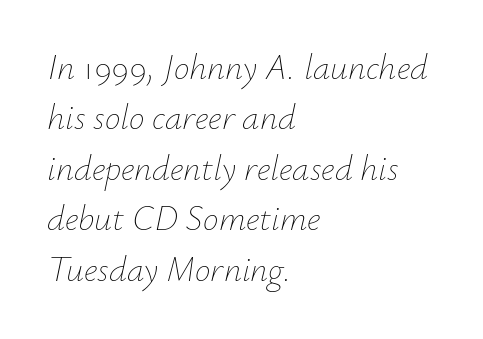
Q: Is the text bold? A: No.
Q: Is the text italic (slanted)? A: Yes, it leans right by about 12 degrees.
Q: Is the text underlined? A: No.
Q: How is the paragraph aligned? A: Left-aligned.
Q: Is the spacing between letters normal or unusually wide? A: Normal.
Q: Is the spacing between lines tight, normal or loose? A: Normal.
Q: Width (condensed, normal, or wide)? A: Normal.
Q: Stroke contrast? A: Low.
Q: x-height? A: Small.
Q: Monospaced? A: No.
